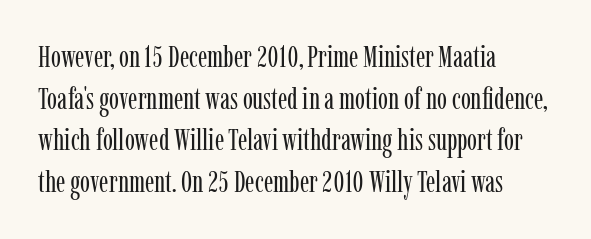
{"serif": "yes", "italic": "no", "bold": "no", "weight": "regular", "width": "condensed", "stroke_contrast": "low", "x_height": "medium", "monospaced": "no", "underline": "no", "align": "left", "line_spacing": "normal", "line_spacing_ratio": 1.39, "letter_spacing": "normal", "letter_spacing_em": 0.0, "glyph_px": 30}
